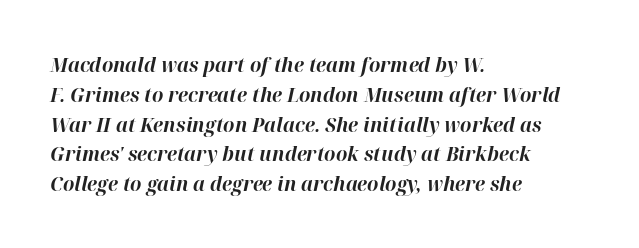
Q: Is the text bold? A: Yes.
Q: Is the text italic (slanted)? A: Yes, it leans right by about 12 degrees.
Q: Is the text underlined? A: No.
Q: How is the paragraph aligned? A: Left-aligned.
Q: Is the spacing between letters normal or unusually wide? A: Normal.
Q: Is the spacing between lines tight, normal or loose? A: Normal.
